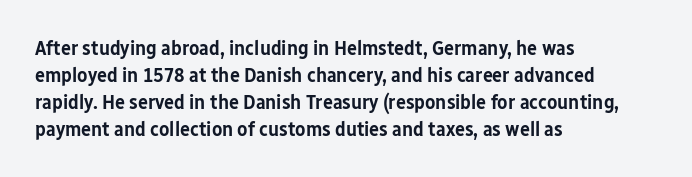
Q: Is the text bold? A: Semi-bold.
Q: Is the text italic (slanted)? A: No, it is upright.
Q: Is the text underlined? A: No.
Q: How is the paragraph aligned? A: Left-aligned.
Q: Is the spacing between letters normal or unusually wide? A: Normal.
Q: Is the spacing between lines tight, normal or loose? A: Normal.
